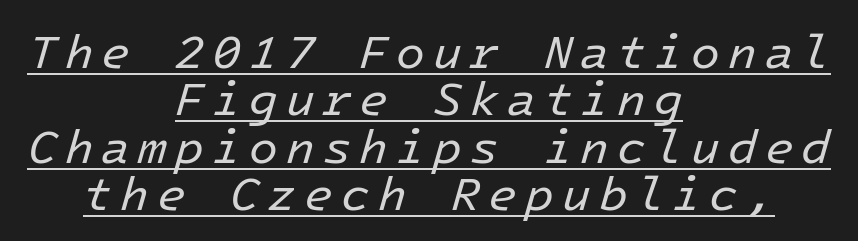
{"italic": "yes", "lean": "right", "slant_degrees": 16, "bold": "no", "weight": "regular", "width": "normal", "stroke_contrast": "low", "x_height": "medium", "underline": "yes", "align": "center", "line_spacing": "tight", "line_spacing_ratio": 1.01, "glyph_px": 47}
